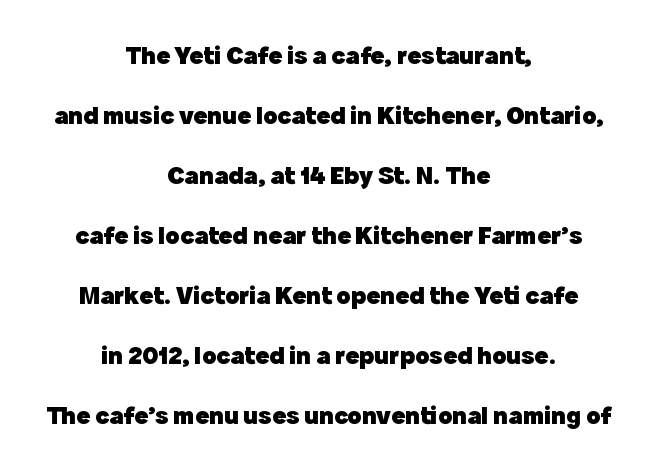
Q: Is the text bold? A: Yes.
Q: Is the text italic (slanted)? A: No, it is upright.
Q: Is the text underlined? A: No.
Q: How is the paragraph aligned? A: Centered.
Q: Is the spacing between letters normal or unusually wide? A: Normal.
Q: Is the spacing between lines tight, normal or loose? A: Loose.
